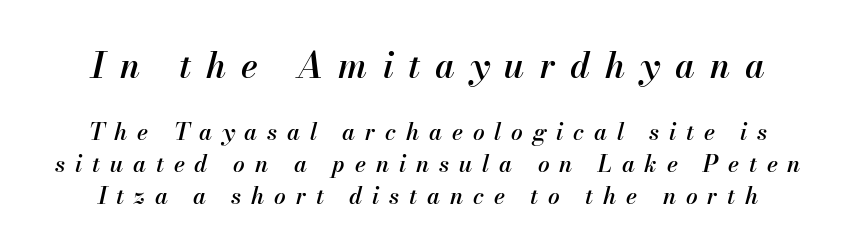
Q: Is the text bold? A: Semi-bold.
Q: Is the text italic (slanted)? A: Yes, it leans right by about 13 degrees.
Q: Is the text underlined? A: No.
Q: Is the spacing between letters normal or unusually wide? A: Unusually wide.
Q: Is the spacing between lines tight, normal or loose? A: Normal.
Q: Which block of text is set in a larger size, the first (top) or the second (bottom)? A: The first (top) one.
Q: Width (condensed, normal, or wide)? A: Normal.
Q: Stroke contrast? A: Medium.
Q: x-height? A: Small.
Q: Monospaced? A: No.
